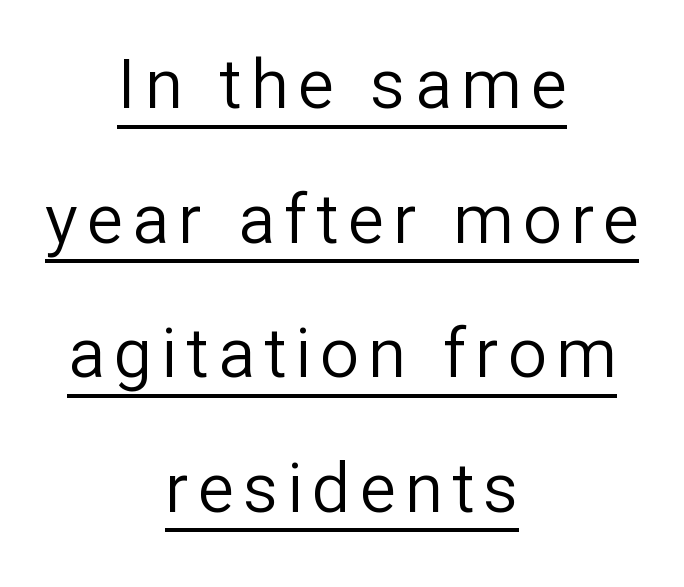
Q: Is the text bold? A: No.
Q: Is the text italic (slanted)? A: No, it is upright.
Q: Is the typeface a serif or a sans-serif typeface? A: Sans-serif.
Q: Is the text underlined? A: Yes.
Q: How is the paragraph aligned? A: Centered.
Q: Is the spacing between lines tight, normal or loose? A: Loose.
Q: Width (condensed, normal, or wide)? A: Normal.
Q: Stroke contrast? A: Low.
Q: x-height? A: Medium.
Q: Monospaced? A: No.
